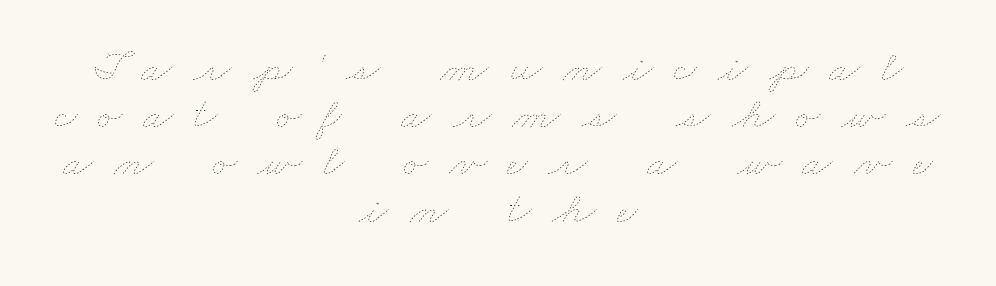
Q: Is the text bold? A: No.
Q: Is the text underlined? A: No.
Q: How is the paragraph aligned? A: Centered.
Q: Is the spacing between letters normal or unusually wide? A: Unusually wide.
Q: Is the spacing between lines tight, normal or loose? A: Tight.
Q: Width (condensed, normal, or wide)? A: Wide.
Q: Stroke contrast? A: Low.
Q: x-height? A: Small.
Q: Monospaced? A: No.
